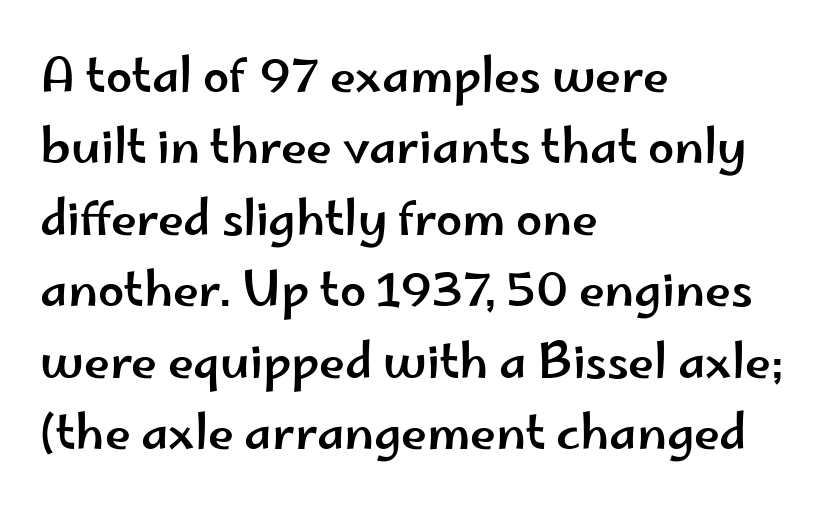
The image shows 47 px wide sans-serif type, upright; set left-aligned, normal line spacing (1.52x), normal letter spacing, not underlined; low stroke contrast and a small x-height.
